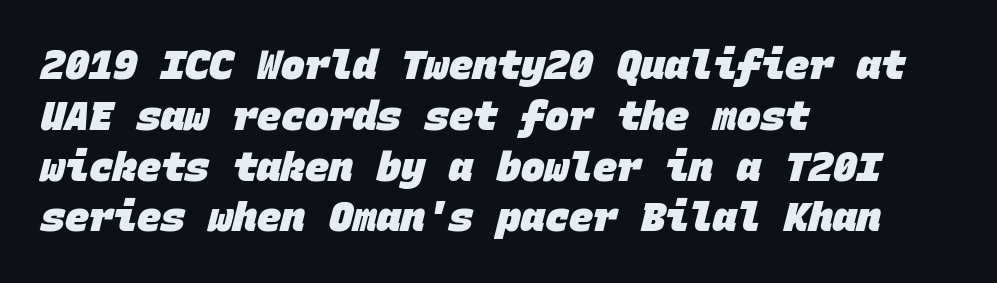
This sample has the even, mechanical cadence of fixed-width lettering. Plain, unruled lines of type. The type family on display is of the sans-serif kind. You could call the tracking neutral — neither tight nor loose. Stroke thickness is high; the sample reads as a true bold.
